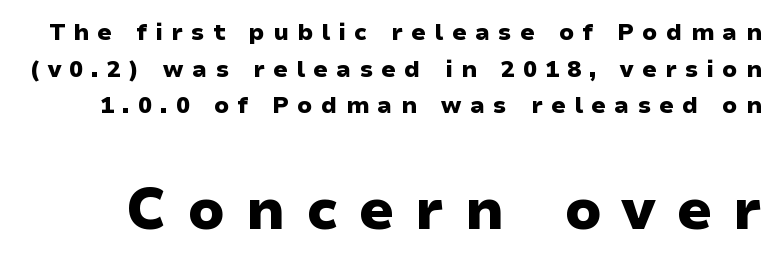
Q: Is the text bold? A: Yes.
Q: Is the text italic (slanted)? A: No, it is upright.
Q: Is the typeface a serif or a sans-serif typeface? A: Sans-serif.
Q: Is the text underlined? A: No.
Q: Is the spacing between letters normal or unusually wide? A: Unusually wide.
Q: Is the spacing between lines tight, normal or loose? A: Normal.
Q: Which block of text is set in a larger size, the first (top) or the second (bottom)? A: The second (bottom) one.
Q: Width (condensed, normal, or wide)? A: Wide.
Q: Stroke contrast? A: Low.
Q: x-height? A: Medium.
Q: Monospaced? A: No.
